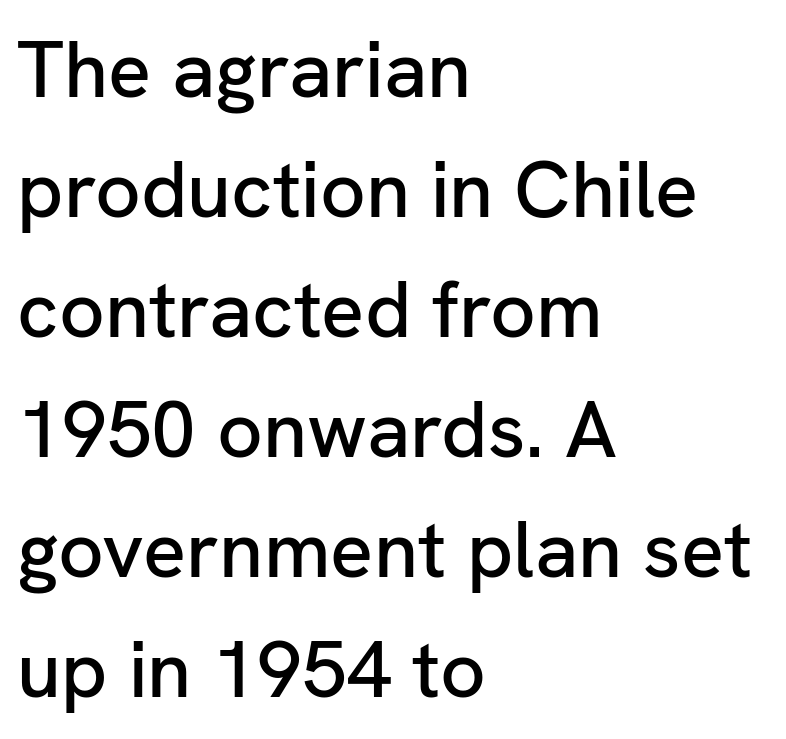
Q: Is the text italic (slanted)? A: No, it is upright.
Q: Is the typeface a serif or a sans-serif typeface? A: Sans-serif.
Q: Is the text underlined? A: No.
Q: How is the paragraph aligned? A: Left-aligned.
Q: Is the spacing between letters normal or unusually wide? A: Normal.
Q: Is the spacing between lines tight, normal or loose? A: Normal.
Q: Width (condensed, normal, or wide)? A: Normal.
Q: Stroke contrast? A: Low.
Q: x-height? A: Medium.
Q: Monospaced? A: No.
